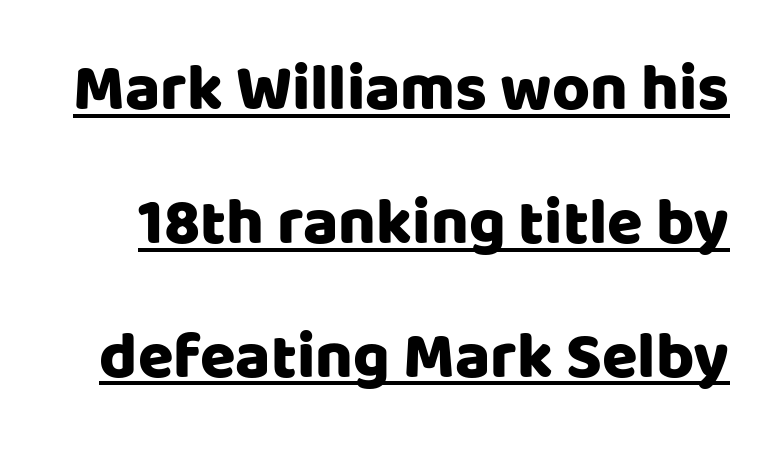
Q: Is the text italic (slanted)? A: No, it is upright.
Q: Is the typeface a serif or a sans-serif typeface? A: Sans-serif.
Q: Is the text underlined? A: Yes.
Q: Is the spacing between letters normal or unusually wide? A: Normal.
Q: Is the spacing between lines tight, normal or loose? A: Loose.
Q: Width (condensed, normal, or wide)? A: Normal.
Q: Stroke contrast? A: Low.
Q: x-height? A: Large.
Q: Monospaced? A: No.
